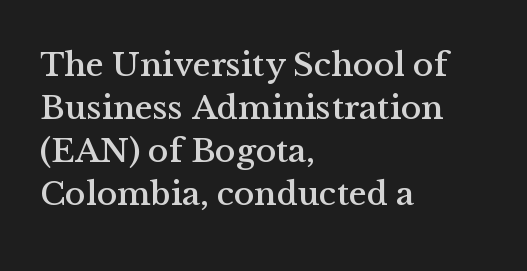
Every stem runs plumb, perpendicular to the baseline. These lines are composed in type with serifs. The face used here is proportionally spaced, like ordinary book or web type. Horizontal bands of white between lines are of average thickness. Line starts are locked; line ends wander. Unmarked baselines from the first word to the last.
